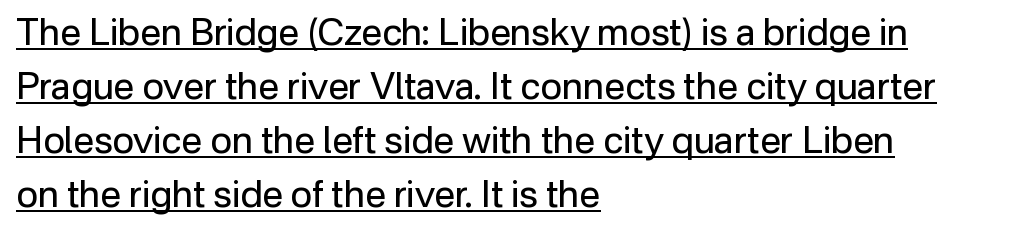
{"serif": "no", "italic": "no", "bold": "no", "weight": "regular", "width": "normal", "stroke_contrast": "low", "x_height": "medium", "monospaced": "no", "underline": "yes", "align": "left", "line_spacing": "normal", "line_spacing_ratio": 1.46, "letter_spacing": "normal", "letter_spacing_em": 0.0, "glyph_px": 37}
